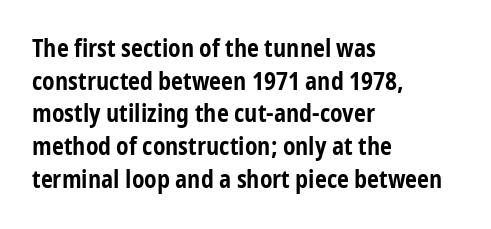
The image shows 24 px bold type, upright; set left-aligned, normal line spacing (1.36x), normal letter spacing, not underlined.
